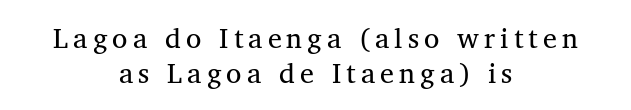
{"serif": "yes", "width": "normal", "stroke_contrast": "medium", "x_height": "medium", "monospaced": "no", "underline": "no", "align": "center", "line_spacing": "normal", "line_spacing_ratio": 1.26, "glyph_px": 28}
